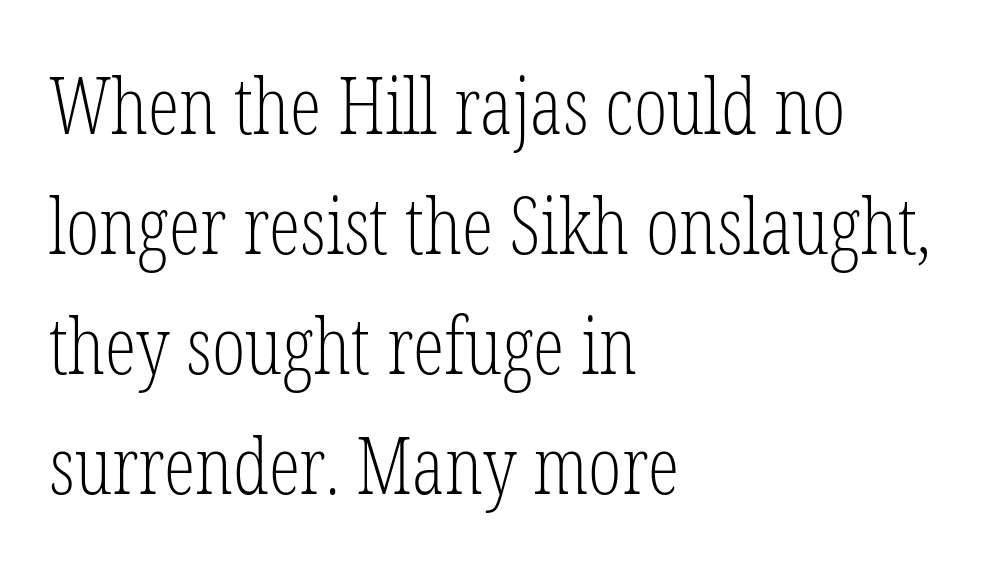
The image shows 79 px light, condensed serif type, upright; set left-aligned, normal line spacing (1.52x), normal letter spacing, not underlined; low stroke contrast and a medium x-height.
